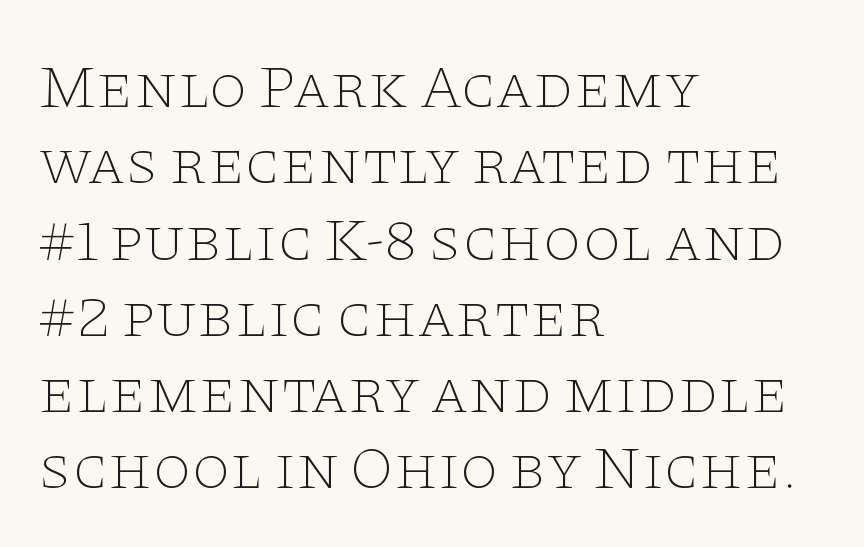
The passage shown is not bold in any degree. The letters stand upright; this is a roman face. The passage shown is not underscored anywhere. The face used here is rendered with its standard letterfit. One-word summary of the alignment: left. Observe the serifs anchoring each vertical stroke in this sample.
